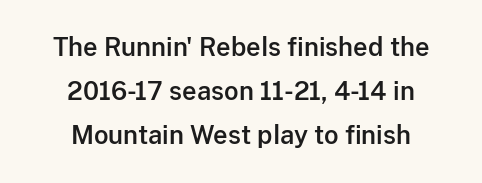
Q: Is the text italic (slanted)? A: No, it is upright.
Q: Is the text underlined? A: No.
Q: How is the paragraph aligned? A: Centered.
Q: Is the spacing between letters normal or unusually wide? A: Normal.
